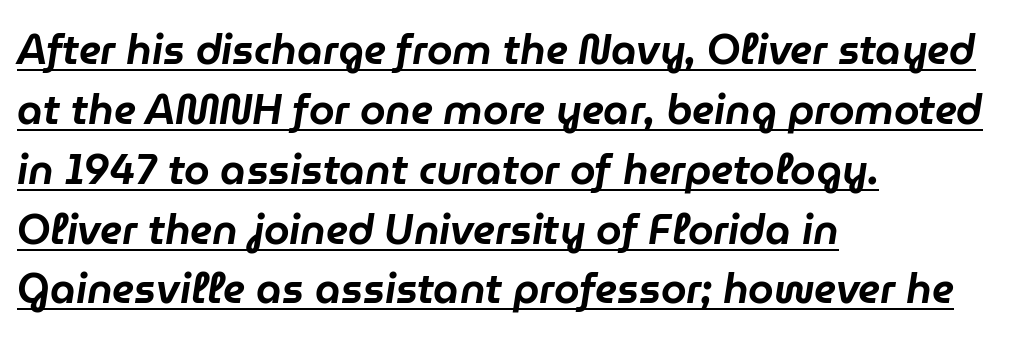
{"italic": "yes", "lean": "right", "slant_degrees": 9, "width": "normal", "stroke_contrast": "low", "x_height": "medium", "monospaced": "no", "underline": "yes", "align": "left", "line_spacing": "normal", "line_spacing_ratio": 1.46, "letter_spacing": "normal", "letter_spacing_em": 0.0, "glyph_px": 41}
